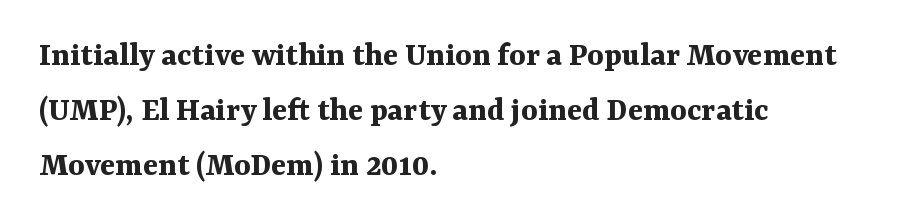
The image shows 35 px bold serif type, upright; set left-aligned, normal line spacing (1.57x), normal letter spacing, not underlined; medium stroke contrast and a medium x-height.
